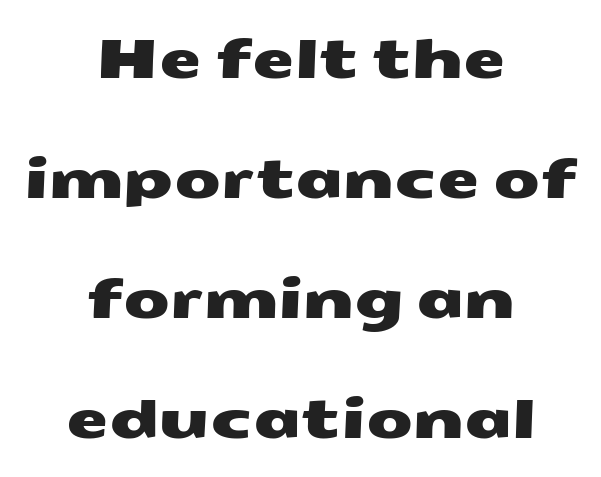
Q: Is the typeface a serif or a sans-serif typeface? A: Sans-serif.
Q: Is the text underlined? A: No.
Q: How is the paragraph aligned? A: Centered.
Q: Is the spacing between letters normal or unusually wide? A: Normal.
Q: Is the spacing between lines tight, normal or loose? A: Loose.
Q: Width (condensed, normal, or wide)? A: Wide.
Q: Stroke contrast? A: Medium.
Q: x-height? A: Medium.
Q: Monospaced? A: No.
